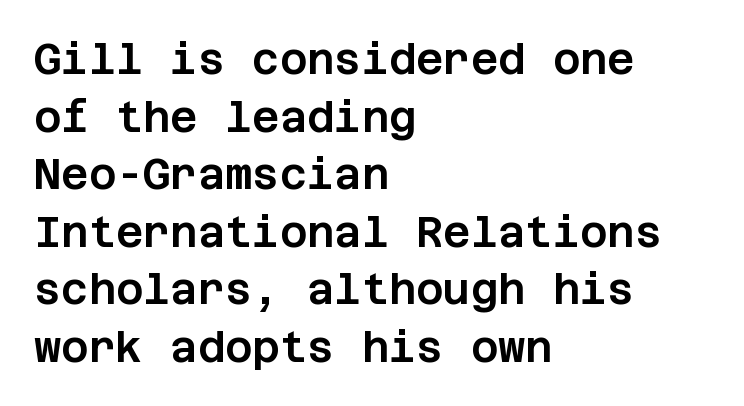
The axis of the letterforms is exactly vertical. In CSS terms this would be text-align: left. Honestly, there is no underline to notice here at all. A sans-serif font was chosen for this passage.
